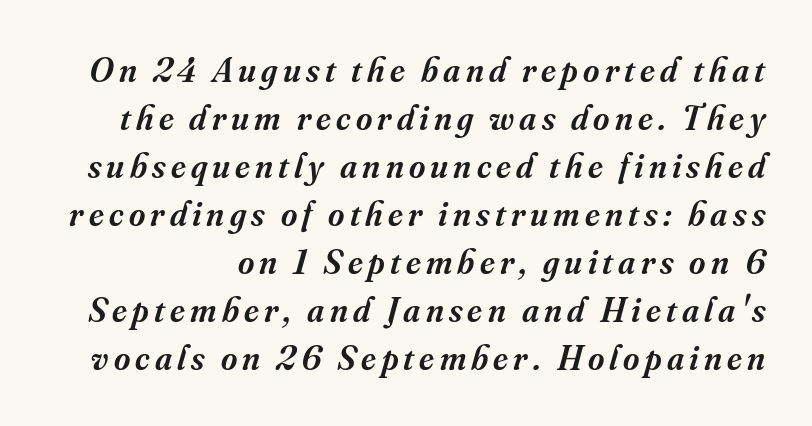
What's the leading like? Ordinary, nothing unusual. The rendering uses natural spacing where letterforms have individual widths. Bare-footed words on every line. Observe the lean: these are italic letterforms. Classification — serif.
